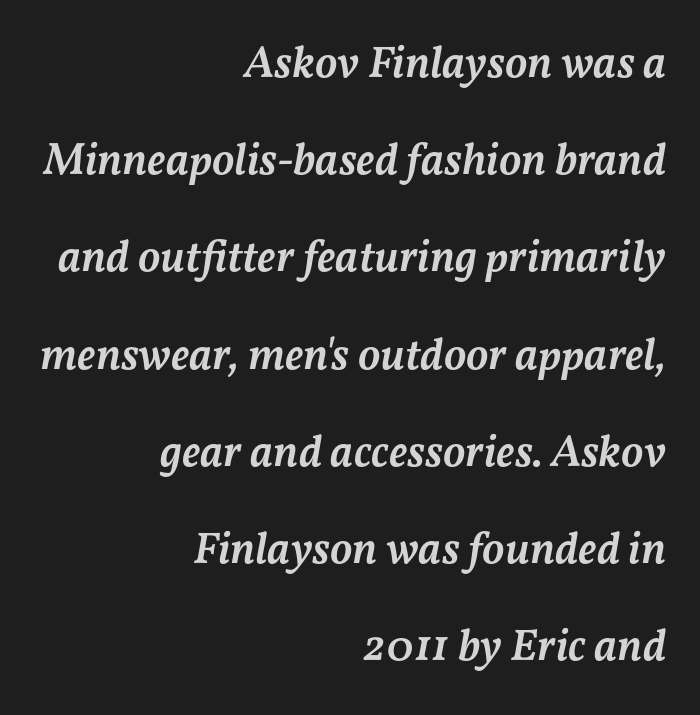
Q: Is the text bold? A: Semi-bold.
Q: Is the text italic (slanted)? A: Yes, it leans right by about 11 degrees.
Q: Is the text underlined? A: No.
Q: How is the paragraph aligned? A: Right-aligned.
Q: Is the spacing between letters normal or unusually wide? A: Normal.
Q: Is the spacing between lines tight, normal or loose? A: Loose.
Q: Width (condensed, normal, or wide)? A: Normal.
Q: Stroke contrast? A: Medium.
Q: x-height? A: Medium.
Q: Monospaced? A: No.
